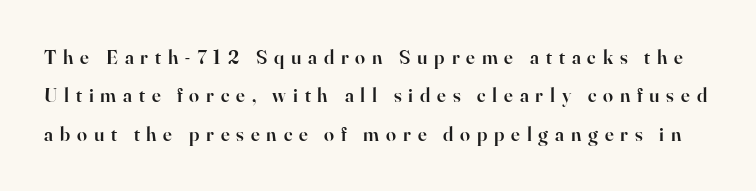
The image shows 20 px text type, upright; set loose line spacing (1.92x), unusually wide letter spacing (+0.34 em), not underlined.
